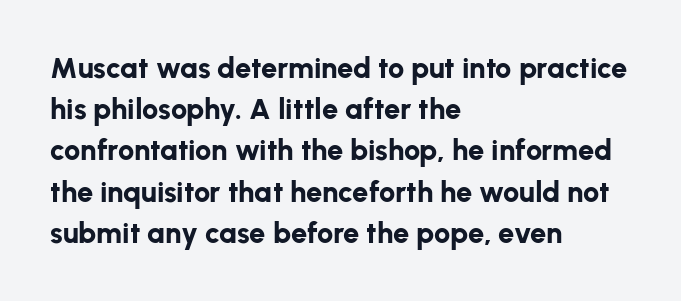
The image shows 29 px bold sans-serif type, upright; set left-aligned, normal line spacing (1.42x), normal letter spacing, not underlined; low stroke contrast and a medium x-height.
